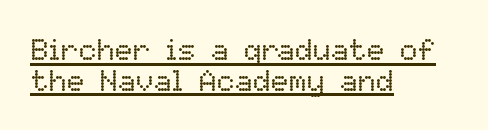
{"italic": "no", "bold": "no", "weight": "regular", "width": "normal", "stroke_contrast": "low", "x_height": "medium", "monospaced": "no", "underline": "yes", "align": "left", "line_spacing": "tight", "line_spacing_ratio": 1.02, "letter_spacing": "normal", "letter_spacing_em": 0.0, "glyph_px": 30}
